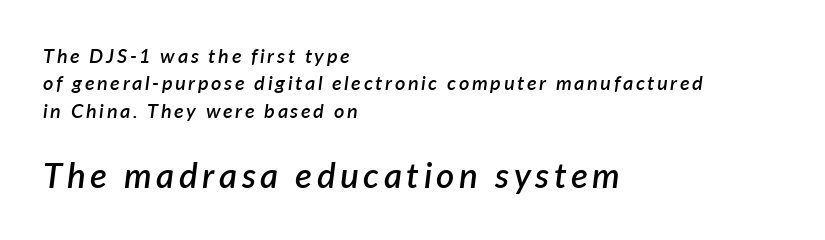
{"italic": "yes", "lean": "right", "slant_degrees": 7, "bold": "semi", "weight": "semibold", "width": "normal", "stroke_contrast": "low", "x_height": "medium", "monospaced": "no", "underline": "no", "align": "left", "line_spacing": "normal", "line_spacing_ratio": 1.37, "larger_block": "second", "size_ratio": 1.75, "glyph_px": 35}
